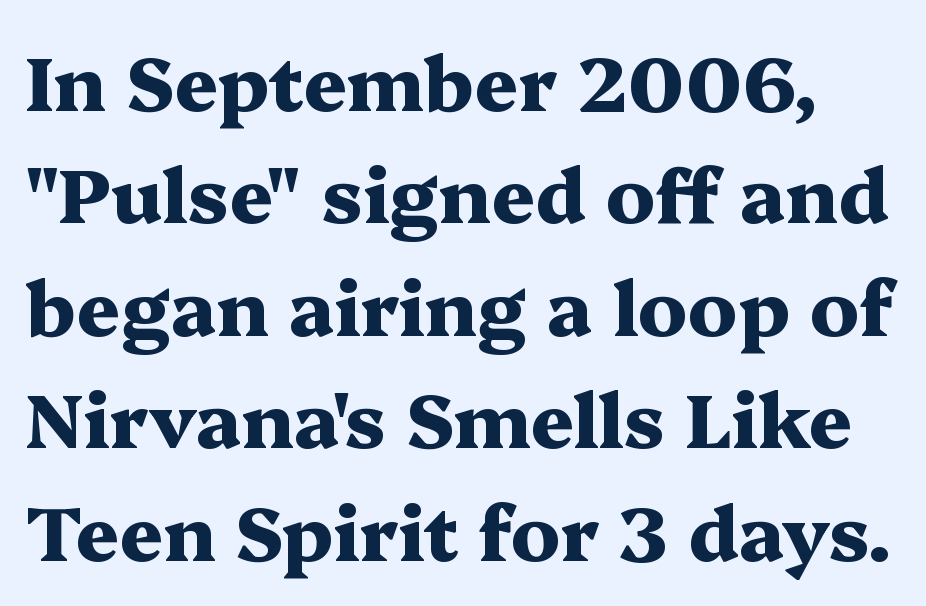
The image shows 76 px heavy, wide serif type, upright; set normal line spacing (1.48x), normal letter spacing, not underlined; medium stroke contrast and a medium x-height.
